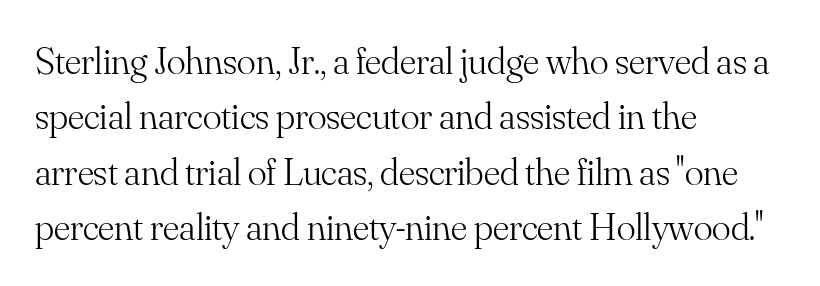
Does the leading feel generous? No, just average. Note the varied advance widths — an 'i' is clearly narrower than an 'm'. The paragraph shown leans on its left margin. The font's upright variant was chosen for this text. Type style note: has serifs. These lines keep a tight, regular rhythm from letter to letter.
